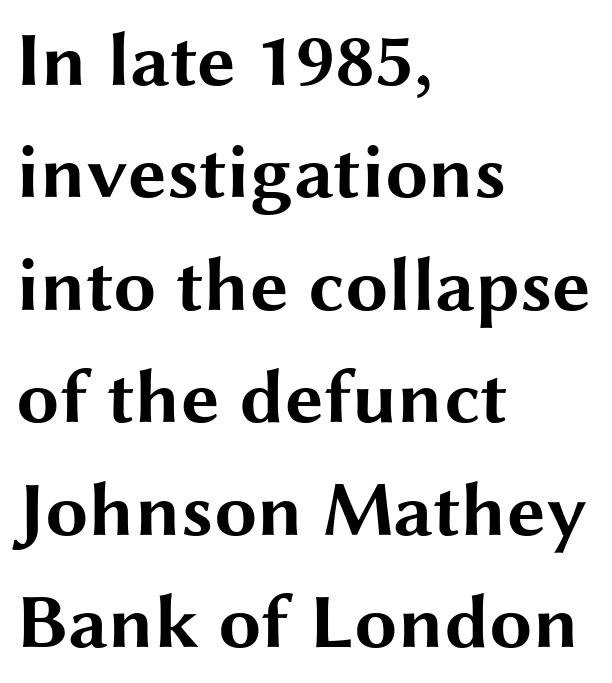
{"serif": "no", "italic": "no", "bold": "yes", "weight": "bold", "width": "wide", "stroke_contrast": "medium", "x_height": "medium", "monospaced": "no", "underline": "no", "align": "left", "line_spacing": "normal", "line_spacing_ratio": 1.46, "letter_spacing": "normal", "letter_spacing_em": 0.0, "glyph_px": 77}
